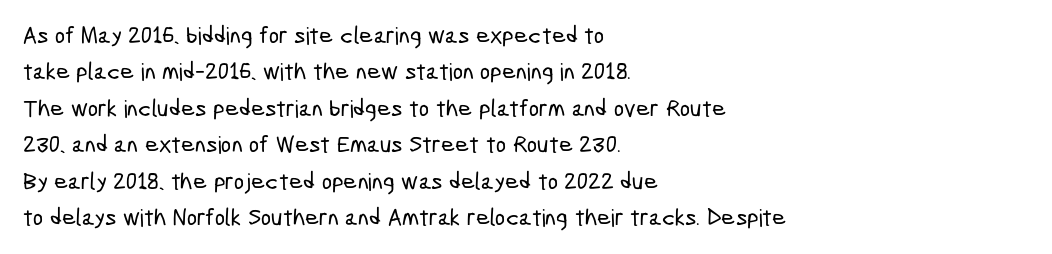
Q: Is the text underlined? A: No.
Q: How is the paragraph aligned? A: Left-aligned.
Q: Is the spacing between letters normal or unusually wide? A: Normal.
Q: Is the spacing between lines tight, normal or loose? A: Normal.
